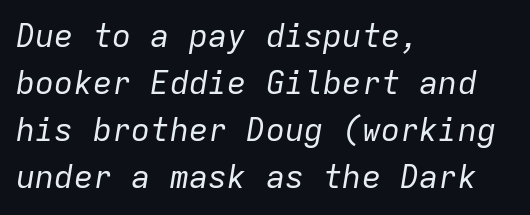
The typeface has the unassuming heft of standard copy or less. A classic flush-left, rag-right setting is used for this passage. Caption: standard tracking, unaltered. Monospaced: the letters line up in strict vertical columns. The specimen reads as italic at a glance.
